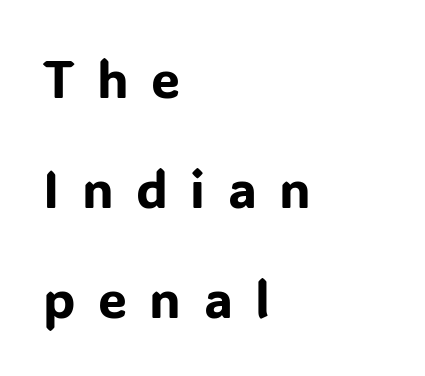
Unlike a traditional serif, this face leaves its strokes unadorned. Character widths vary here, with narrow letters taking less room than wide ones. Line spacing here is loose. The ragged edge is on the right, which tells us the setting is flush left. A roman cut, with each character standing at attention. Loose tracking; the words dissolve into strings of separated letters.
